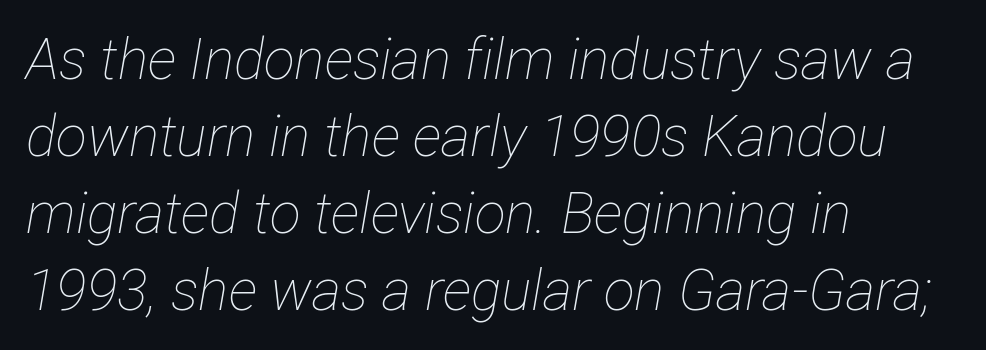
The image shows 57 px thin, condensed type, italic (leaning right); set left-aligned, normal line spacing (1.35x), normal letter spacing, not underlined; low stroke contrast and a medium x-height.
